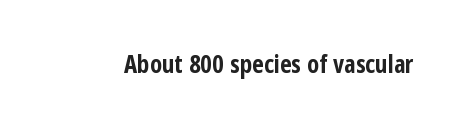
Underlining? Definitely not there. Strong, thick strokes mark this as bold type. This sample uses an upright cut, with every glyph sitting square on the baseline. A typesetter would call this zero additional tracking.
